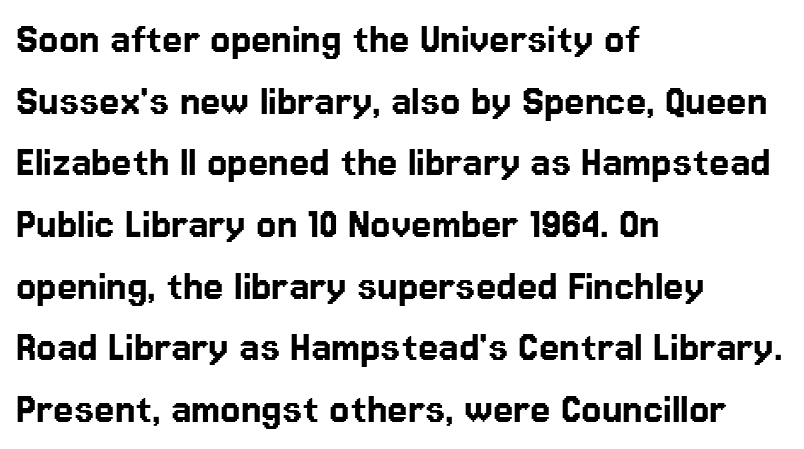
The image shows 46 px sans-serif type, upright; set left-aligned, normal line spacing (1.34x), normal letter spacing, not underlined; low stroke contrast and a medium x-height.
